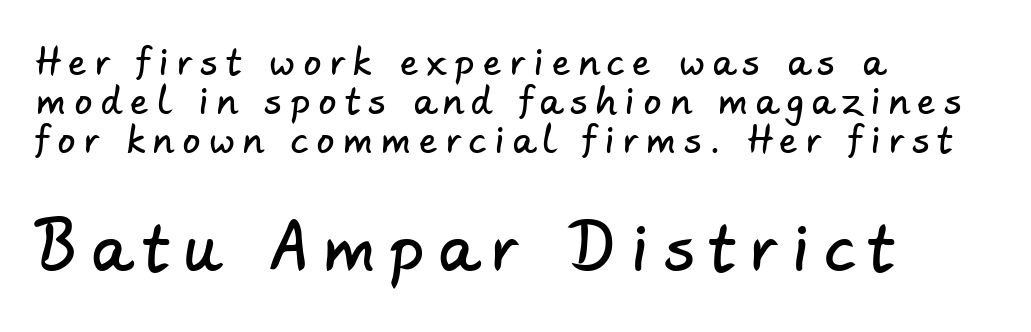
Glyph-to-glyph distance is far greater than everyday printed text. If you drew a ruler down the left edge, every line would touch it. The later block is typeset at a bigger size than the earlier block. The passage shown is not underscored anywhere. Varying glyph widths throughout — classic text-font behaviour.
